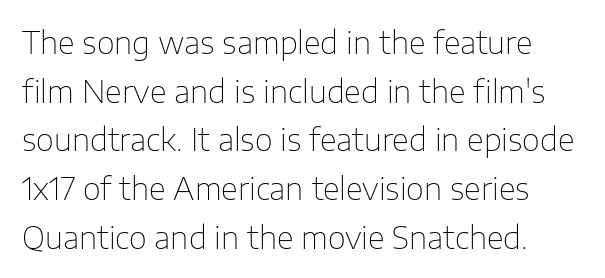
Q: Is the text bold? A: No.
Q: Is the text italic (slanted)? A: No, it is upright.
Q: Is the typeface a serif or a sans-serif typeface? A: Sans-serif.
Q: Is the text underlined? A: No.
Q: Is the spacing between letters normal or unusually wide? A: Normal.
Q: Is the spacing between lines tight, normal or loose? A: Normal.
Q: Width (condensed, normal, or wide)? A: Normal.
Q: Stroke contrast? A: Low.
Q: x-height? A: Medium.
Q: Monospaced? A: No.
